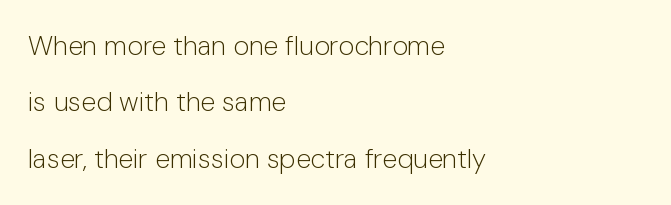
Q: Is the text bold? A: No.
Q: Is the text italic (slanted)? A: No, it is upright.
Q: Is the text underlined? A: No.
Q: How is the paragraph aligned? A: Left-aligned.
Q: Is the spacing between letters normal or unusually wide? A: Normal.
Q: Is the spacing between lines tight, normal or loose? A: Loose.
